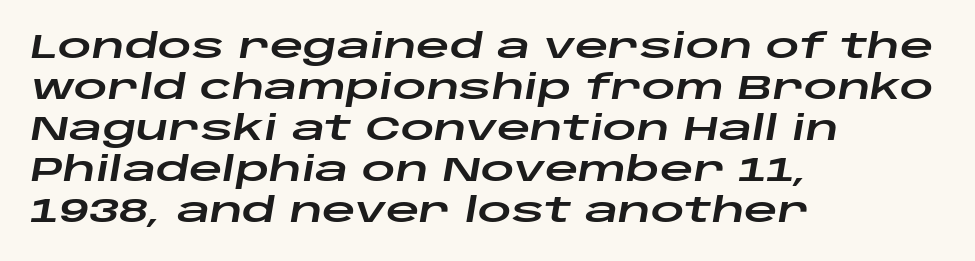
{"italic": "yes", "lean": "right", "slant_degrees": 10, "width": "wide", "stroke_contrast": "low", "x_height": "large", "monospaced": "no", "underline": "no", "align": "left", "line_spacing_ratio": 1.24, "letter_spacing": "normal", "letter_spacing_em": 0.0, "glyph_px": 33}
